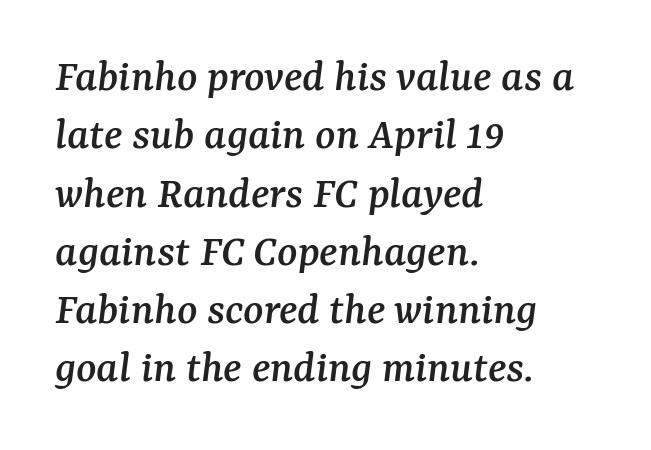
In terms of letterspacing, this is plain default setting. Do the characters align in a grid? No, the font is proportional. The face used here has a pronounced slope to its letters. A classic flush-left, rag-right setting is used for this passage. Small tapered or slab feet sit at the stroke ends, so this counts as serif.
